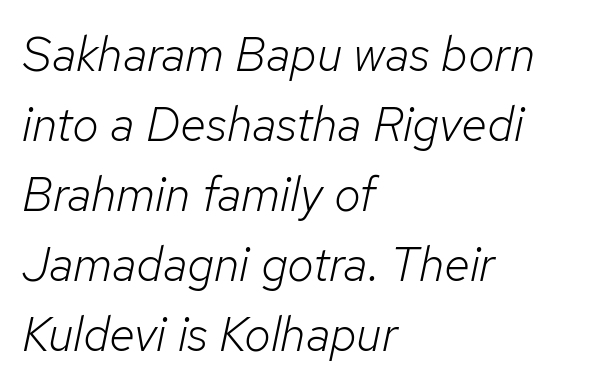
The image shows 48 px light type, italic (leaning right); set left-aligned, normal line spacing (1.46x), normal letter spacing, not underlined; low stroke contrast and a medium x-height.
